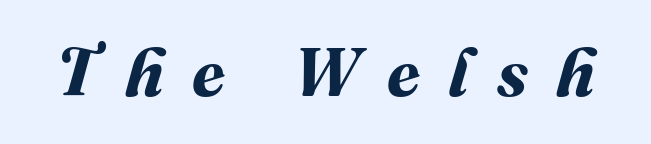
Proportional: the letters do not fall into vertical columns. Bare-footed words on every line. The gaps between neighbouring characters are conspicuously large. Weight: bold.
